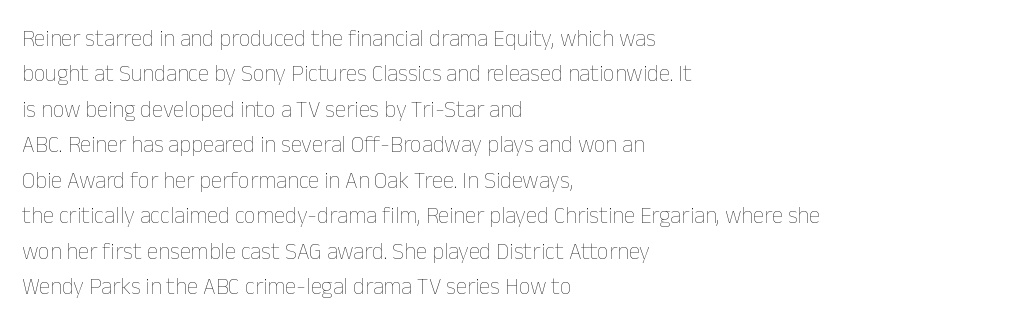
The image shows 23 px text type, upright; set left-aligned, normal line spacing (1.54x), normal letter spacing, not underlined.
